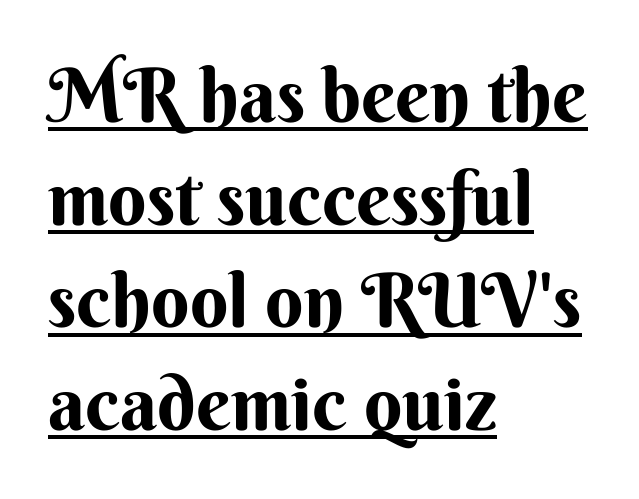
Casual observation: everything's shoved over to the left. Posture: vertical. Each line of the rendering has a horizontal stroke beneath the glyphs. Is the type bold? Yes — the strokes are clearly thick and heavy. Is there much room between lines? A standard amount, neither cramped nor airy.
